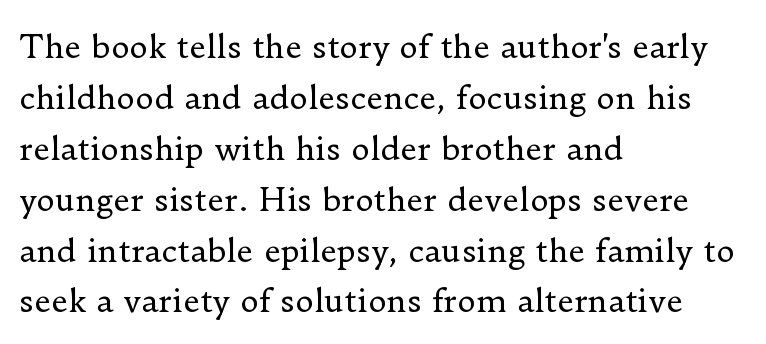
The lines are quadded left. Proportional: the letters do not fall into vertical columns. How are the letters spaced? Ordinarily, with no added tracking. Descenders hang freely into open space. Summary of weight: not heavy and not bold. A typesetter would call this leading conventional body-copy spacing.
